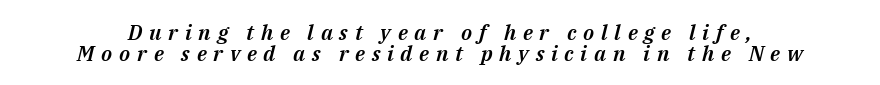
Does extra space separate the letters? Yes, quite a lot of it. The axis of the letterforms is tilted away from vertical. Any mark beneath the type? The region is blank. Summary of vertical rhythm: compact, with narrow interline spacing.
